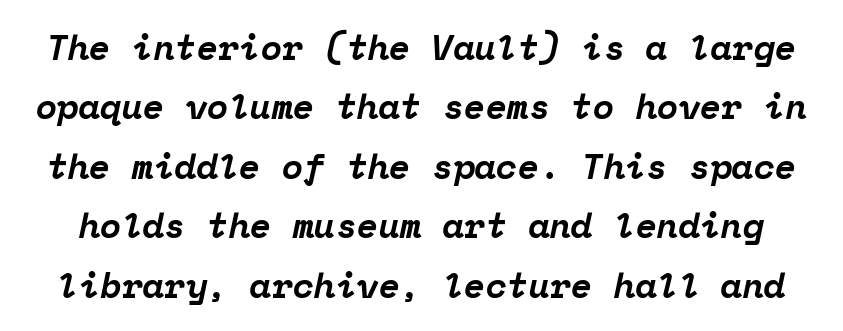
Q: Is the text bold? A: Yes.
Q: Is the text italic (slanted)? A: Yes, it leans right by about 12 degrees.
Q: Is the typeface a serif or a sans-serif typeface? A: Serif.
Q: Is the text underlined? A: No.
Q: Is the spacing between letters normal or unusually wide? A: Normal.
Q: Is the spacing between lines tight, normal or loose? A: Normal.
Q: Width (condensed, normal, or wide)? A: Normal.
Q: Stroke contrast? A: Low.
Q: x-height? A: Medium.
Q: Monospaced? A: Yes.
